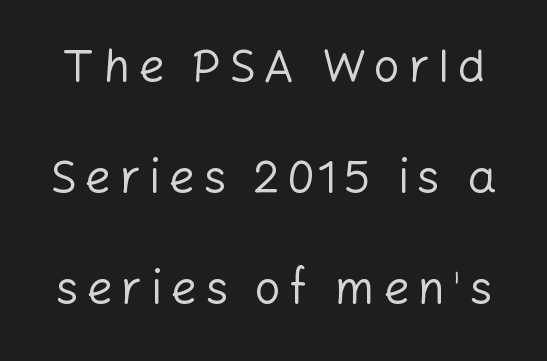
The letterforms sit at book weight or below. Lines of text with bare space underneath. The letters stand upright; this is a roman face. The face used here is proportionally spaced, like ordinary book or web type. Are there feet on the stems? There aren't — it's a sans.
